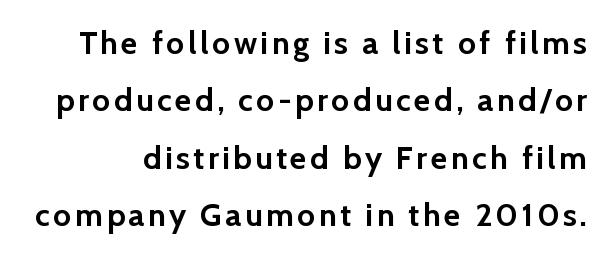
Q: Is the text bold? A: Yes.
Q: Is the text italic (slanted)? A: No, it is upright.
Q: Is the typeface a serif or a sans-serif typeface? A: Sans-serif.
Q: Is the text underlined? A: No.
Q: Width (condensed, normal, or wide)? A: Normal.
Q: Stroke contrast? A: Low.
Q: x-height? A: Medium.
Q: Monospaced? A: No.
